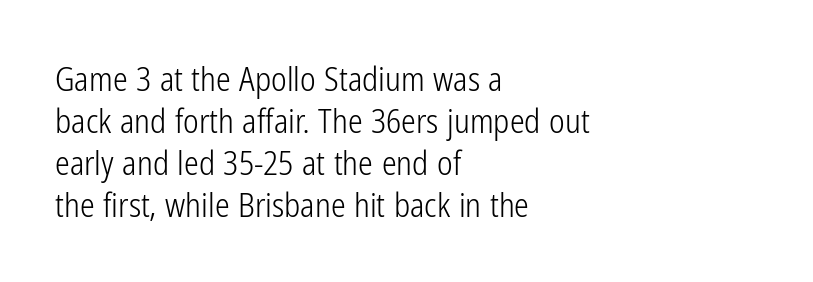
The image shows 33 px light, condensed sans-serif type, upright; set left-aligned, normal line spacing (1.27x), normal letter spacing, not underlined; low stroke contrast and a medium x-height.
